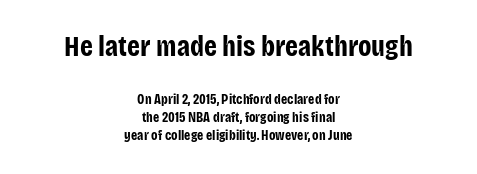
The image shows 29 px bold, condensed sans-serif type, upright; set centered, normal line spacing (1.3x), normal letter spacing, not underlined; the first (top) block is 2.07x larger; low stroke contrast and a large x-height.
